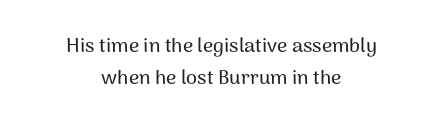
Caption: multi-line text, centered on the measure. This sample keeps an unexceptional amount of space between lines. Default kerning and tracking; the words read as compact shapes. Any mark beneath the type? The region is blank. Posture: straight, roman, zero tilt.
